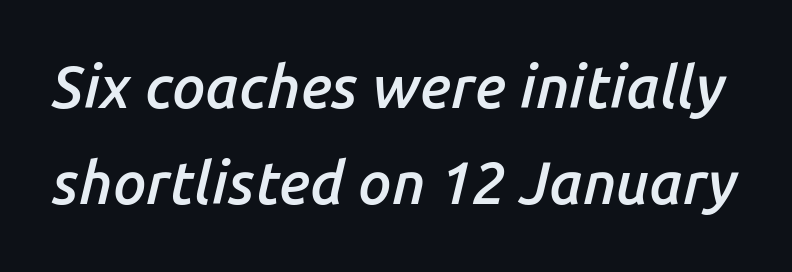
The image shows 59 px semibold type, italic (leaning right); set normal line spacing (1.62x), normal letter spacing, not underlined; low stroke contrast and a medium x-height.
